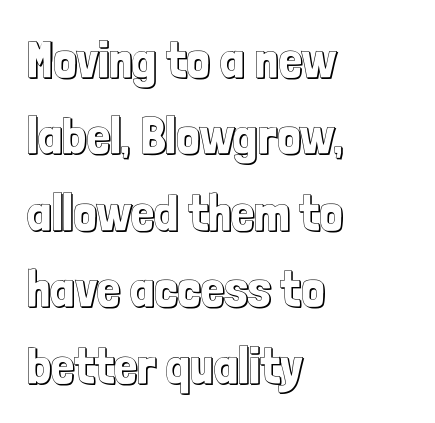
Q: Is the text italic (slanted)? A: No, it is upright.
Q: Is the text underlined? A: No.
Q: How is the paragraph aligned? A: Left-aligned.
Q: Is the spacing between letters normal or unusually wide? A: Normal.
Q: Is the spacing between lines tight, normal or loose? A: Normal.
Q: Width (condensed, normal, or wide)? A: Condensed.
Q: x-height? A: Medium.
Q: Monospaced? A: No.
